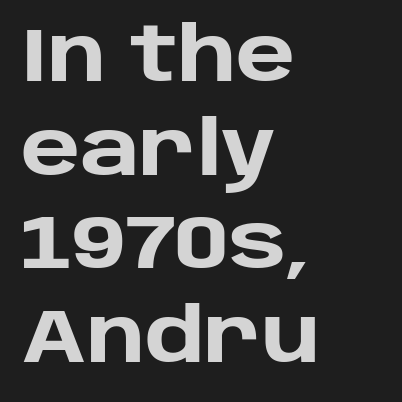
Layout note: lines flush left. Nobody touched the tracking dial on this one. Character widths vary here, with narrow letters taking less room than wide ones. You can tell from the bare stems that sans-serif type was used. This is heavy type, rendered in bold. Check the space under the baseline: it is left empty.
